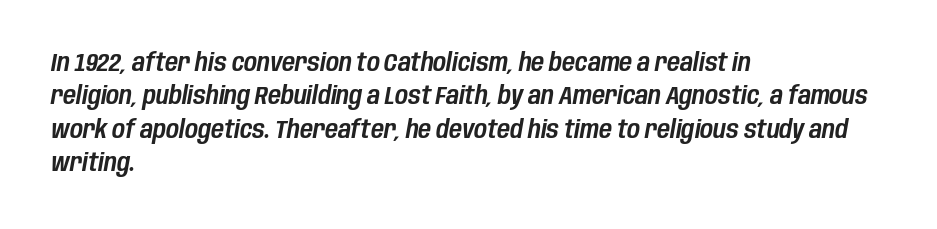
The image shows 25 px text type, italic (leaning right); set left-aligned, normal line spacing (1.34x), normal letter spacing, not underlined.
